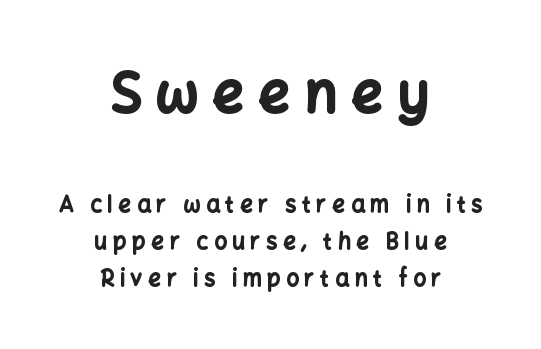
Honestly, the letter spacing is so wide it's the main thing you notice. The rendering shows plain stroke endings on the letterforms — a sans-serif design. Think of a printed novel: that variable character pitch is what you see here. Unlike italic type, these characters show no tilt at all. Weight check: bold — yes, fully. The specimen omits any rule beneath the text block's lines.
